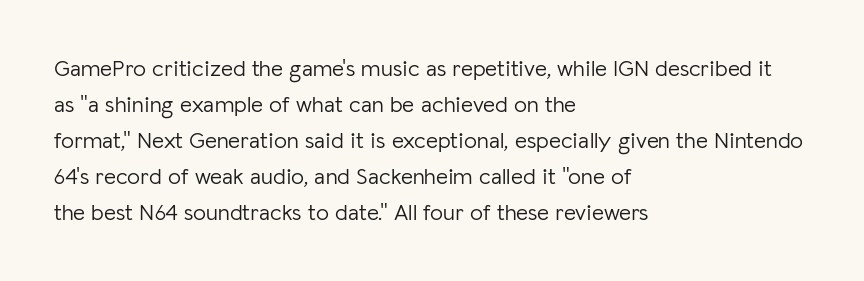
{"italic": "no", "bold": "no", "underline": "no", "align": "left", "line_spacing": "normal", "line_spacing_ratio": 1.56, "letter_spacing": "normal", "letter_spacing_em": 0.0, "glyph_px": 23}
